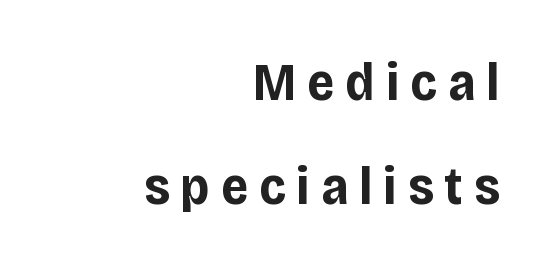
Compared with typical paragraphs, the rows here are farther apart. You could not count columns in this text — the font is proportionally spaced. The string is rendered with underlining switched off. Compared with typical body copy, the letter spacing here is much looser.
